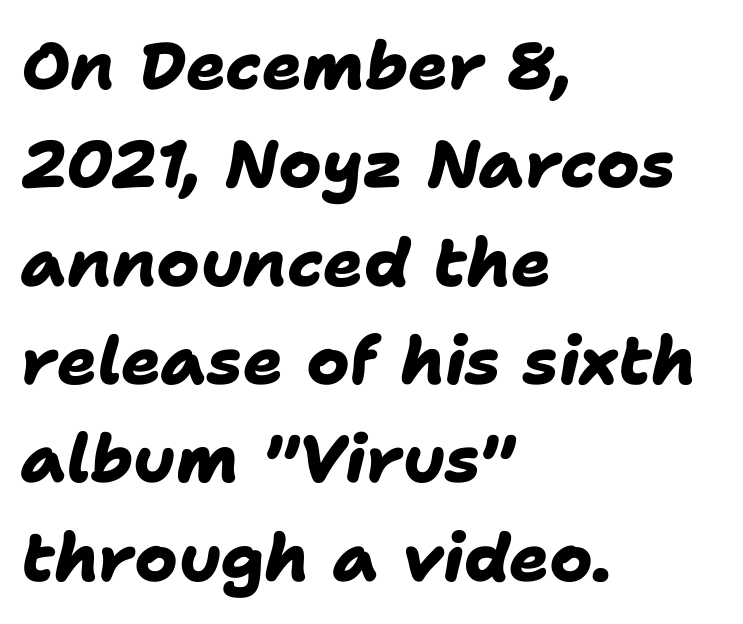
Q: Is the text bold? A: Yes.
Q: Is the typeface a serif or a sans-serif typeface? A: Sans-serif.
Q: Is the text underlined? A: No.
Q: How is the paragraph aligned? A: Left-aligned.
Q: Is the spacing between letters normal or unusually wide? A: Normal.
Q: Is the spacing between lines tight, normal or loose? A: Normal.
Q: Width (condensed, normal, or wide)? A: Normal.
Q: Stroke contrast? A: Low.
Q: x-height? A: Medium.
Q: Monospaced? A: No.
